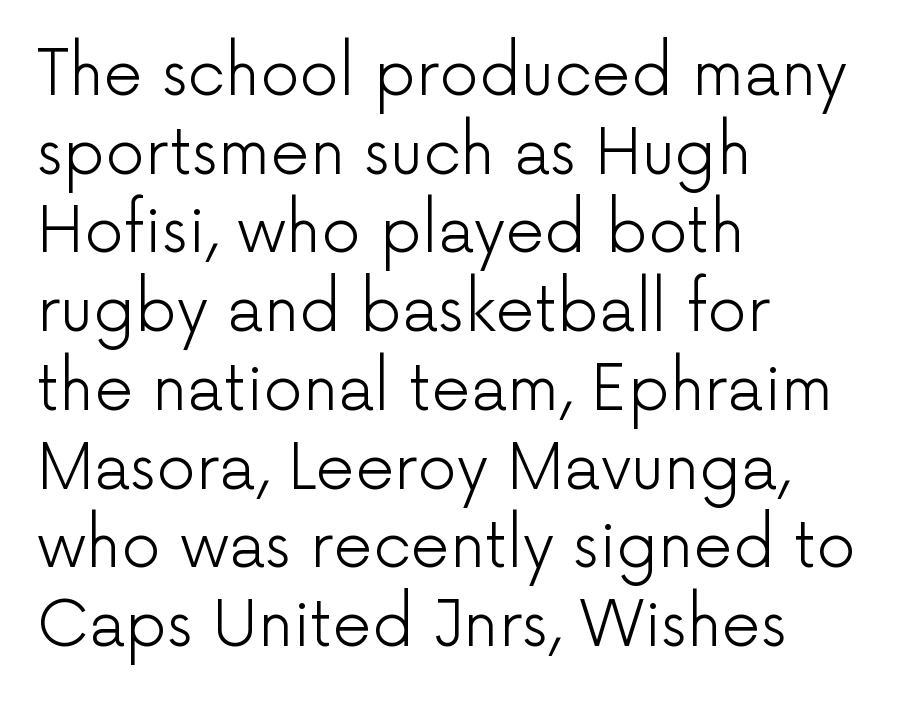
The image shows 62 px light sans-serif type, upright; set left-aligned, normal line spacing (1.27x), normal letter spacing, not underlined; low stroke contrast and a medium x-height.
